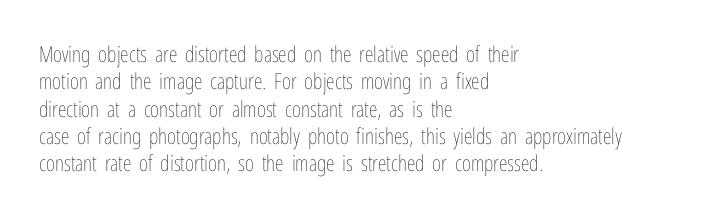
Rendered with straight, roman letterforms. Weight: not bold — regular or lighter. Words appear dense and cohesive because spacing is normal. Horizontal alignment here is leftward, the default for most running prose. A clean baseline with only descenders dipping below it.
